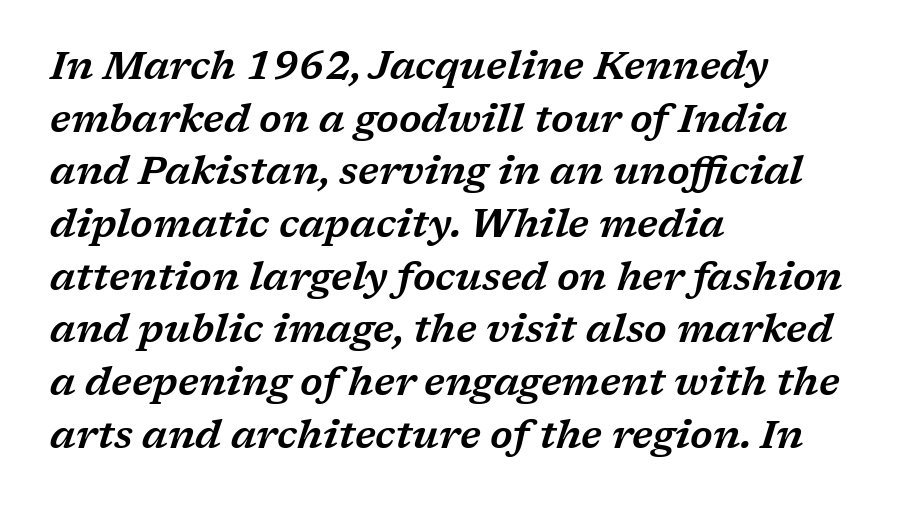
{"serif": "yes", "italic": "yes", "lean": "right", "slant_degrees": 17, "width": "wide", "stroke_contrast": "low", "x_height": "medium", "monospaced": "no", "underline": "no", "align": "left", "line_spacing": "normal", "line_spacing_ratio": 1.35, "letter_spacing": "normal", "letter_spacing_em": 0.0, "glyph_px": 39}
